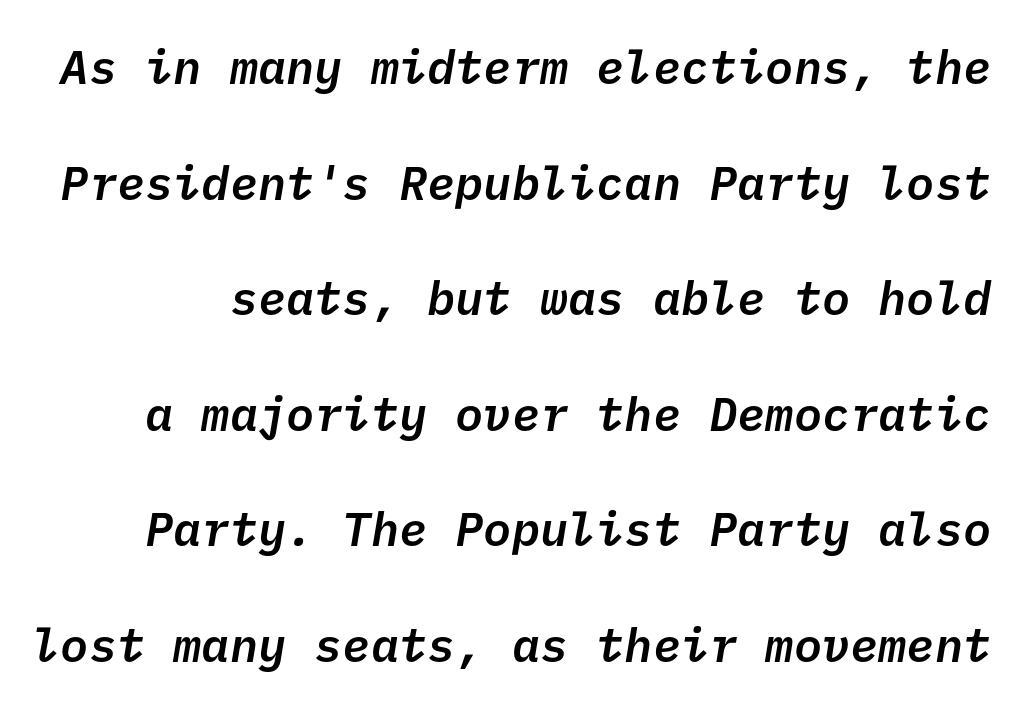
Characters follow at the spacing the type designer built in. Is there much room between lines? Yes — plenty of vertical air separates them. These words are printed semibold, heavier than regular yet not bold. A sans-serif font was chosen for this passage.
